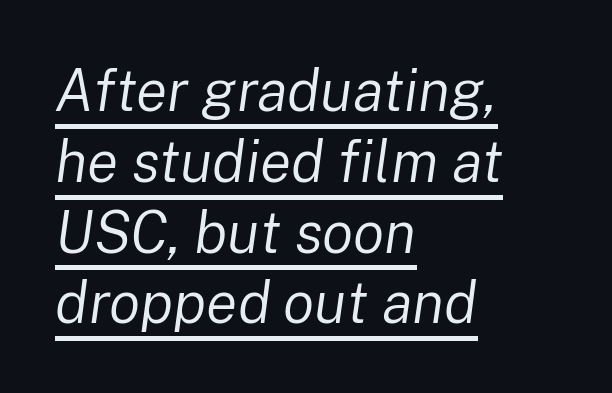
Italic? Definitely — the glyphs are oblique. Reading down the block, your eye returns to a fixed left position each line. In terms of letterspacing, this is plain default setting. No letter is thick-stroked: the sample isn't bold.
